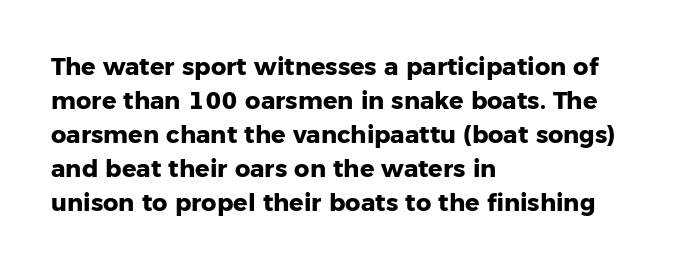
Q: Is the text bold? A: Yes.
Q: Is the text italic (slanted)? A: No, it is upright.
Q: Is the text underlined? A: No.
Q: How is the paragraph aligned? A: Left-aligned.
Q: Is the spacing between letters normal or unusually wide? A: Normal.
Q: Is the spacing between lines tight, normal or loose? A: Normal.
